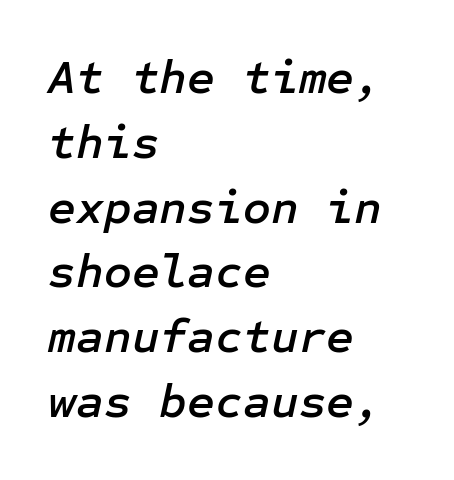
{"italic": "yes", "lean": "right", "slant_degrees": 12, "width": "normal", "stroke_contrast": "low", "x_height": "medium", "underline": "no", "align": "left", "line_spacing": "normal", "line_spacing_ratio": 1.35, "letter_spacing": "normal", "letter_spacing_em": 0.0, "glyph_px": 48}
